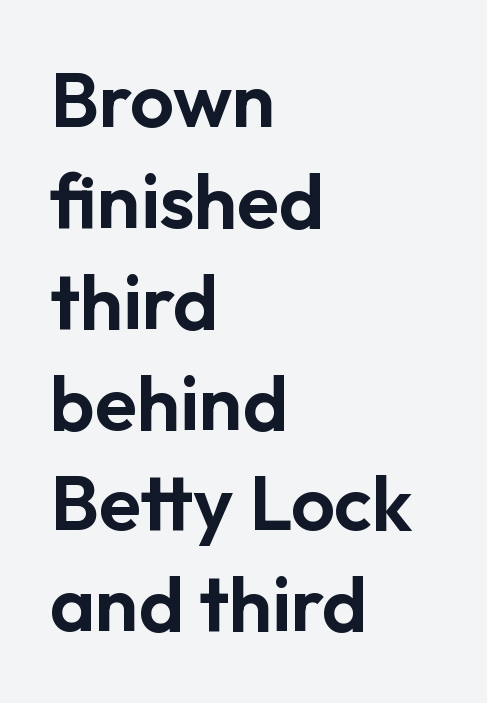
Q: Is the text italic (slanted)? A: No, it is upright.
Q: Is the typeface a serif or a sans-serif typeface? A: Sans-serif.
Q: Is the text underlined? A: No.
Q: How is the paragraph aligned? A: Left-aligned.
Q: Is the spacing between letters normal or unusually wide? A: Normal.
Q: Is the spacing between lines tight, normal or loose? A: Normal.
Q: Width (condensed, normal, or wide)? A: Normal.
Q: Stroke contrast? A: Low.
Q: x-height? A: Medium.
Q: Monospaced? A: No.
